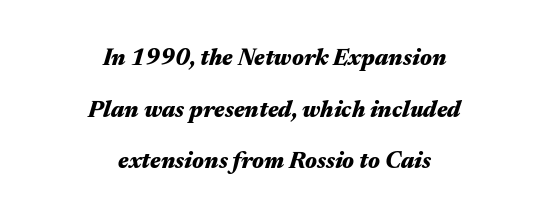
The image shows 23 px bold type, italic (leaning right); set centered, loose line spacing (2.25x), normal letter spacing, not underlined.
